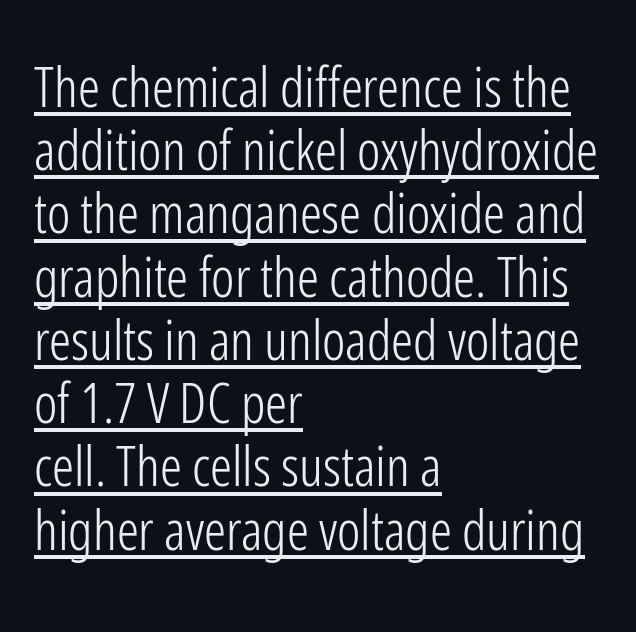
The image shows 55 px light, condensed sans-serif type, upright; set left-aligned, tight line spacing (1.15x), normal letter spacing, underlined; low stroke contrast and a medium x-height.
